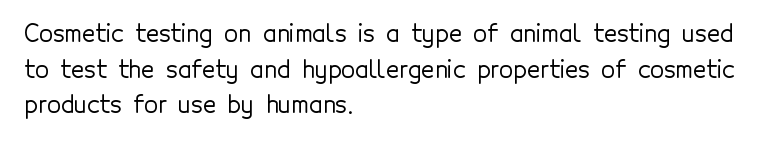
Q: Is the text italic (slanted)? A: No, it is upright.
Q: Is the text underlined? A: No.
Q: How is the paragraph aligned? A: Left-aligned.
Q: Is the spacing between letters normal or unusually wide? A: Normal.
Q: Is the spacing between lines tight, normal or loose? A: Normal.
